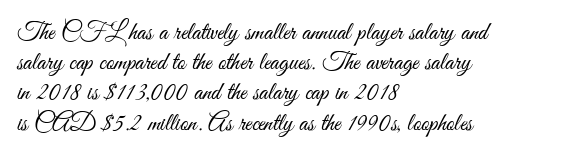
{"bold": "no", "underline": "no", "align": "left", "line_spacing_ratio": 1.21, "letter_spacing": "normal", "letter_spacing_em": 0.0, "glyph_px": 25}
